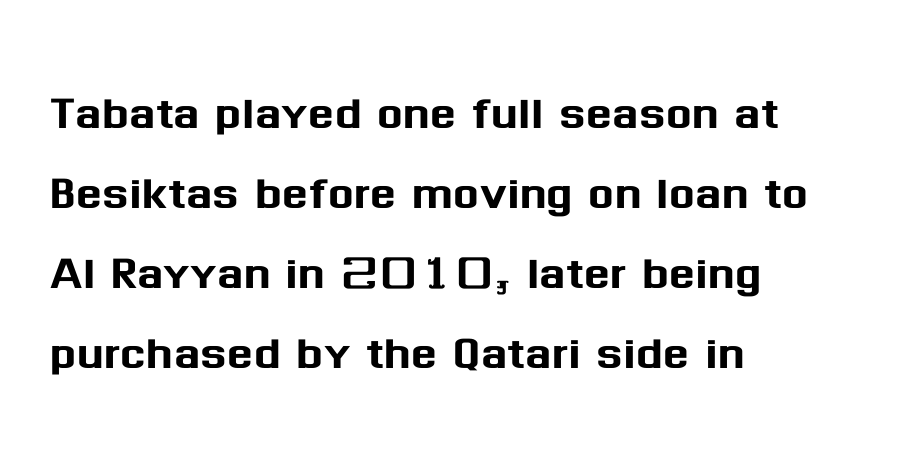
Each new line begins a customary step beneath the previous one. A typesetter would call this proportional, since set widths differ per character. Students, note that the glyphs here touch the page at normal intervals. The specimen omits any rule beneath the text block's lines. Vertical strokes here are truly vertical.
